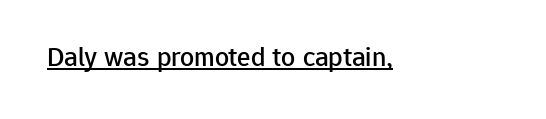
Each line of the rendering has a horizontal stroke beneath the glyphs. The letterforms sit shoulder to shoulder at normal distance. If you drew a line through each stem, it would be perfectly vertical. Nope, no serifs anywhere on these letters. This sample has the flowing, uneven cadence of proportional lettering.
